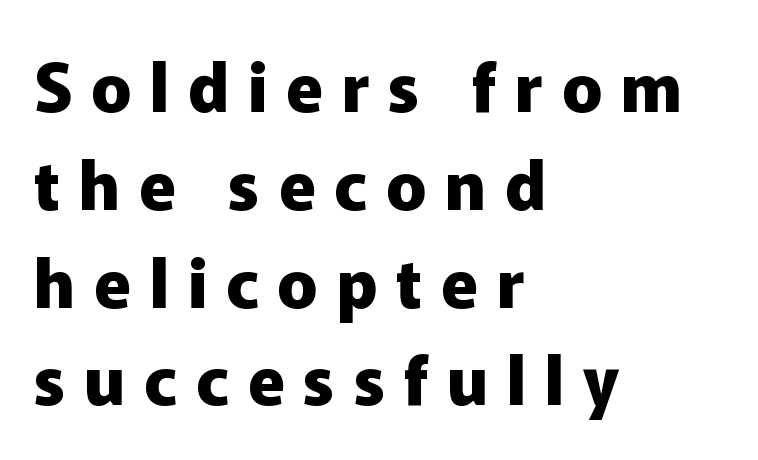
{"serif": "no", "italic": "no", "bold": "yes", "weight": "heavy", "width": "normal", "stroke_contrast": "low", "x_height": "medium", "monospaced": "no", "underline": "no", "align": "left", "line_spacing": "normal", "line_spacing_ratio": 1.46, "letter_spacing": "wide", "letter_spacing_em": 0.28, "glyph_px": 67}
